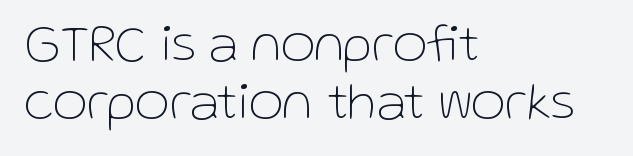
The image shows 53 px thin sans-serif type, upright; set left-aligned, tight line spacing (1.09x), normal letter spacing, not underlined; low stroke contrast and a medium x-height.
